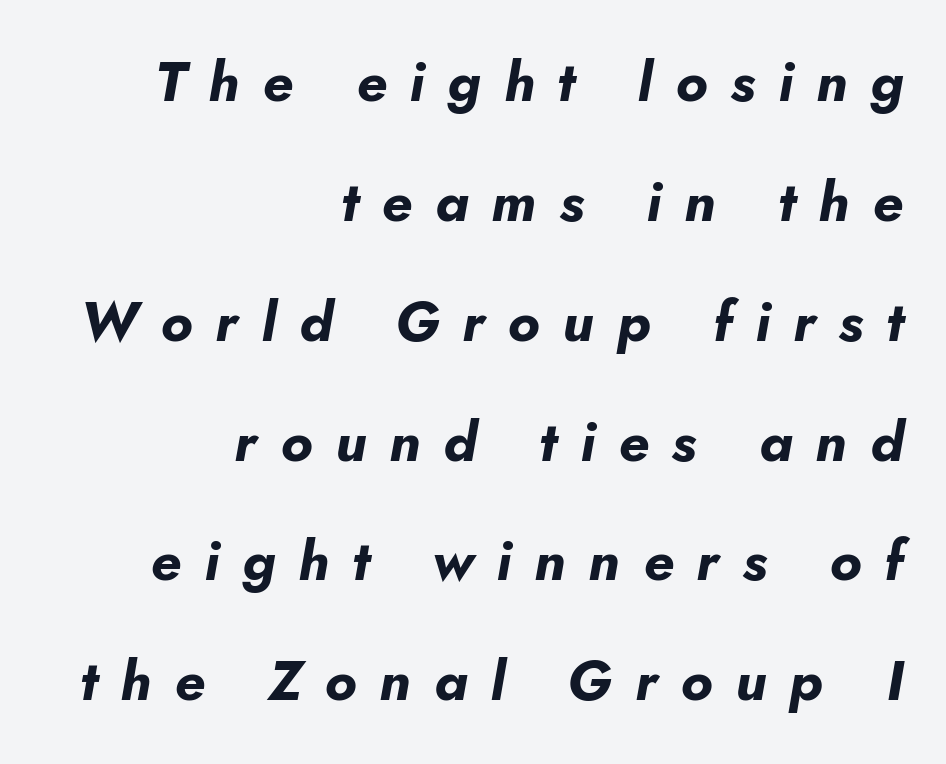
{"italic": "yes", "lean": "right", "slant_degrees": 10, "bold": "yes", "weight": "bold", "width": "normal", "stroke_contrast": "low", "x_height": "small", "monospaced": "no", "underline": "no", "align": "right", "line_spacing": "loose", "line_spacing_ratio": 2.14, "letter_spacing": "wide", "letter_spacing_em": 0.41, "glyph_px": 56}
